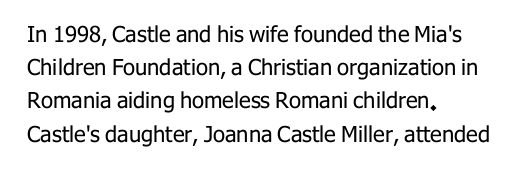
Tall strokes in this sample are plumb rather than angled. Weight: regular or lighter. Tracking value appears to be zero — textbook default spacing. The passage shown stacks its lines at a standard gap. The lines in this sample share a left origin and differ only in where they stop. Anything drawn beneath the words? Only blank space.
